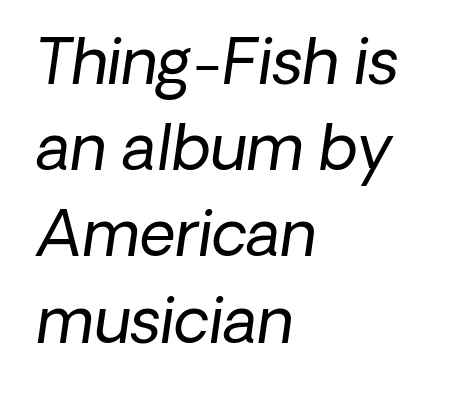
The image shows 62 px regular-weight type, italic (leaning right); set left-aligned, normal line spacing (1.39x), normal letter spacing, not underlined; low stroke contrast and a medium x-height.
